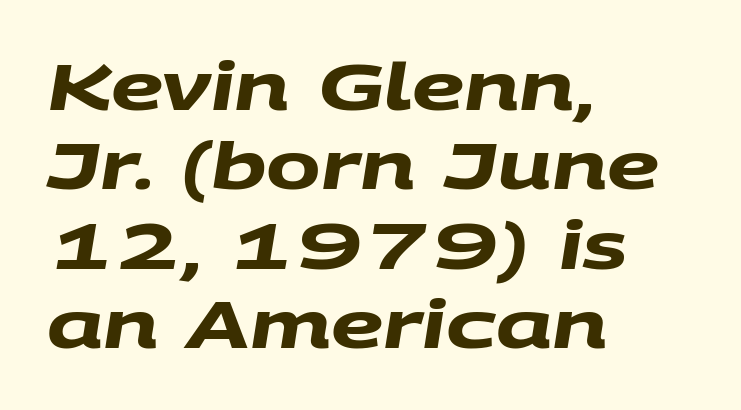
Q: Is the text bold? A: Yes.
Q: Is the typeface a serif or a sans-serif typeface? A: Sans-serif.
Q: Is the text underlined? A: No.
Q: How is the paragraph aligned? A: Left-aligned.
Q: Is the spacing between letters normal or unusually wide? A: Normal.
Q: Width (condensed, normal, or wide)? A: Wide.
Q: Stroke contrast? A: Medium.
Q: x-height? A: Large.
Q: Monospaced? A: No.
